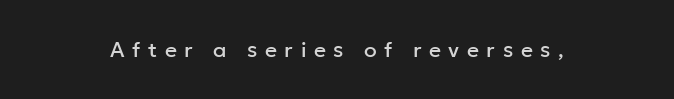
There is plenty of visible air inserted between adjacent glyphs. Check under the words: just untouched page. Posture: upright roman.
